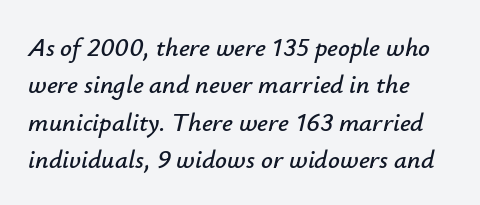
Q: Is the text italic (slanted)? A: Yes, it leans right by about 12 degrees.
Q: Is the text underlined? A: No.
Q: How is the paragraph aligned? A: Left-aligned.
Q: Is the spacing between letters normal or unusually wide? A: Normal.
Q: Is the spacing between lines tight, normal or loose? A: Normal.
